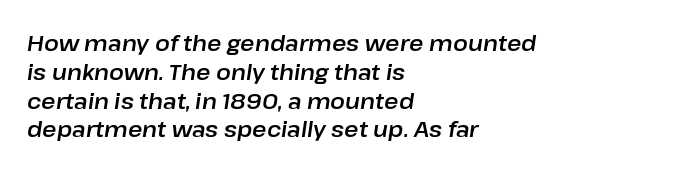
Q: Is the text italic (slanted)? A: Yes, it leans right by about 8 degrees.
Q: Is the text underlined? A: No.
Q: How is the paragraph aligned? A: Left-aligned.
Q: Is the spacing between letters normal or unusually wide? A: Normal.
Q: Is the spacing between lines tight, normal or loose? A: Normal.
